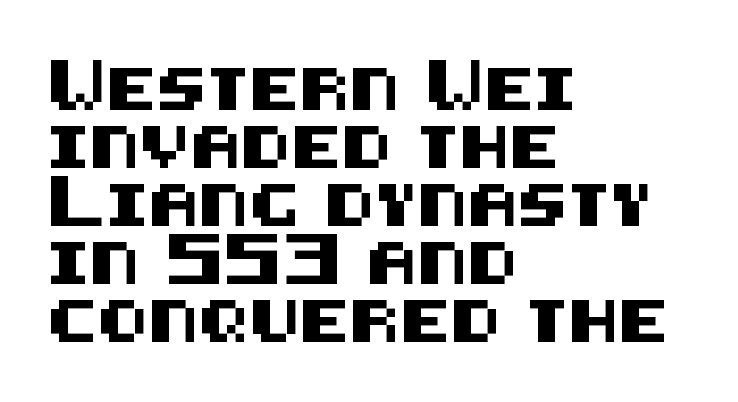
The gaps between neighbouring characters are ordinary and unremarkable. A classic flush-left, rag-right setting is used for this passage. How would I describe the line gaps? Plain and ordinary. Designer's note — italics off, roman on. This sample uses a sans-serif face. The words here are not underlined.
